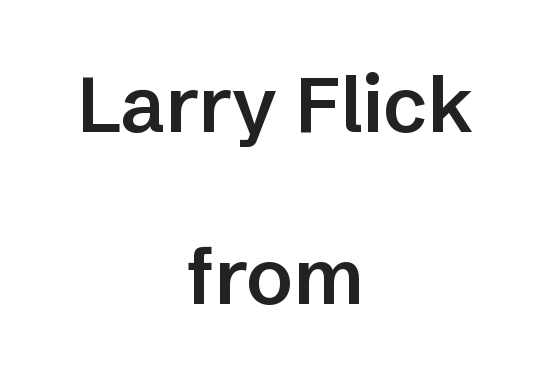
{"serif": "no", "italic": "no", "bold": "semi", "weight": "semibold", "width": "normal", "stroke_contrast": "low", "x_height": "medium", "monospaced": "no", "underline": "no", "align": "center", "line_spacing": "loose", "line_spacing_ratio": 2.21, "letter_spacing": "normal", "letter_spacing_em": 0.0, "glyph_px": 78}
